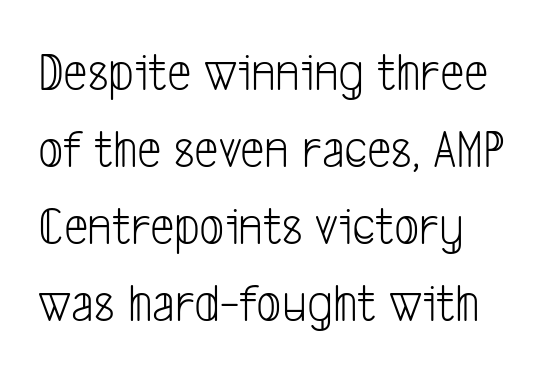
{"serif": "no", "bold": "no", "weight": "light", "width": "condensed", "stroke_contrast": "low", "x_height": "medium", "monospaced": "no", "underline": "no", "line_spacing": "normal", "line_spacing_ratio": 1.4, "letter_spacing": "normal", "letter_spacing_em": 0.0, "glyph_px": 55}
